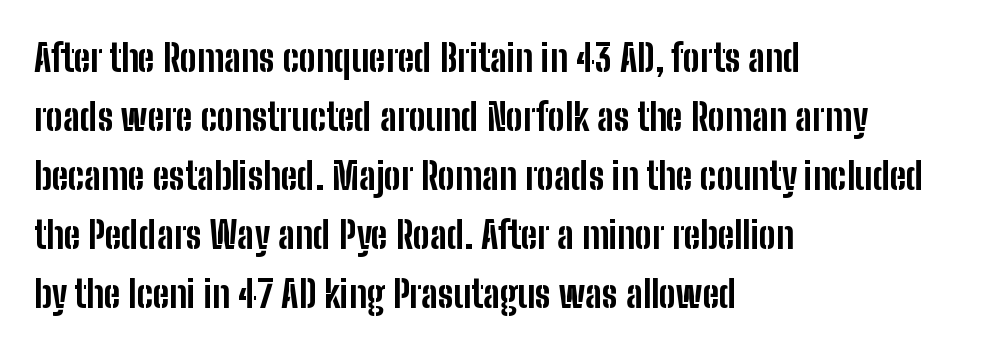
Q: Is the text bold? A: Yes.
Q: Is the text italic (slanted)? A: No, it is upright.
Q: Is the typeface a serif or a sans-serif typeface? A: Sans-serif.
Q: Is the text underlined? A: No.
Q: How is the paragraph aligned? A: Left-aligned.
Q: Is the spacing between letters normal or unusually wide? A: Normal.
Q: Is the spacing between lines tight, normal or loose? A: Normal.
Q: Width (condensed, normal, or wide)? A: Condensed.
Q: Stroke contrast? A: Low.
Q: x-height? A: Medium.
Q: Monospaced? A: No.
